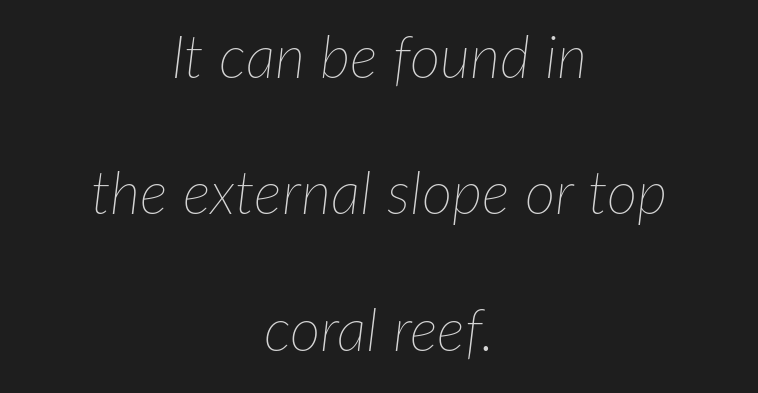
The image shows 59 px thin type, italic (leaning right); set centered, loose line spacing (2.31x), normal letter spacing, not underlined; low stroke contrast and a medium x-height.
